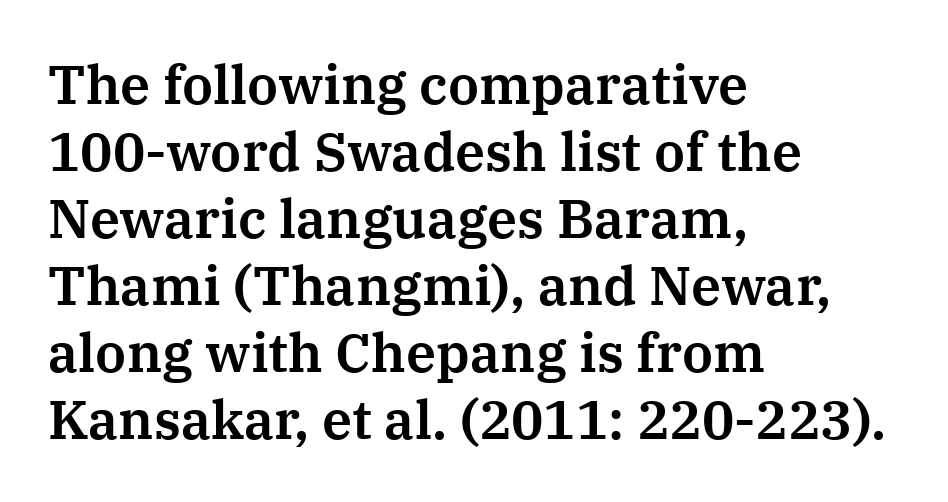
The image shows 54 px serif type, upright; set left-aligned, line spacing 1.24x, normal letter spacing, not underlined; medium stroke contrast and a medium x-height.
